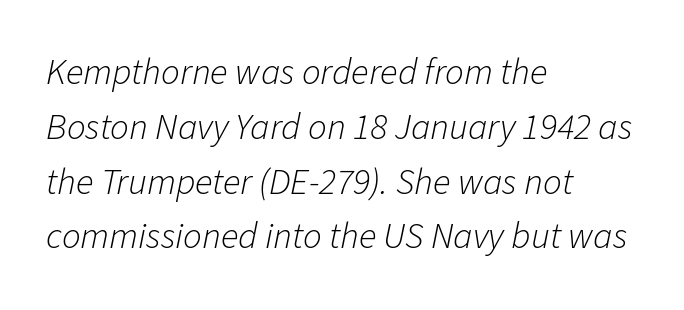
{"italic": "yes", "lean": "right", "slant_degrees": 11, "bold": "no", "weight": "light", "width": "normal", "stroke_contrast": "low", "x_height": "medium", "monospaced": "no", "underline": "no", "align": "left", "line_spacing": "normal", "line_spacing_ratio": 1.48, "letter_spacing": "normal", "letter_spacing_em": 0.0, "glyph_px": 37}
